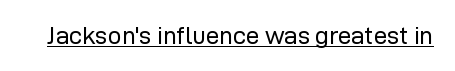
The image shows 24 px text type, upright; set normal letter spacing, underlined.
